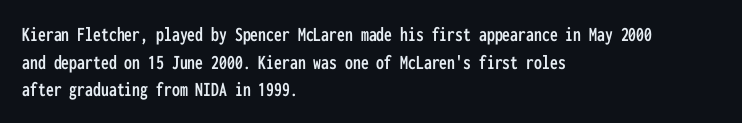
The image shows 21 px text type, upright; set left-aligned, normal line spacing (1.32x), normal letter spacing, not underlined.
